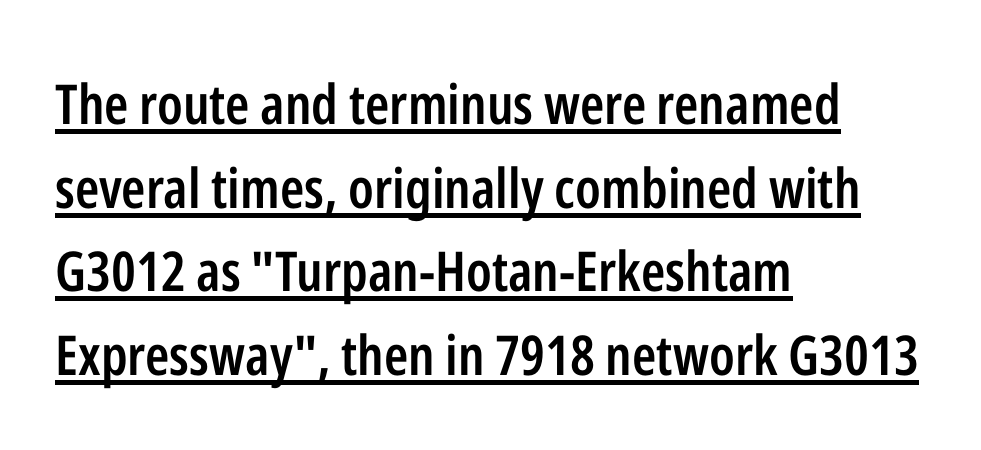
Q: Is the text bold? A: Semi-bold.
Q: Is the text italic (slanted)? A: No, it is upright.
Q: Is the typeface a serif or a sans-serif typeface? A: Sans-serif.
Q: Is the text underlined? A: Yes.
Q: How is the paragraph aligned? A: Left-aligned.
Q: Is the spacing between letters normal or unusually wide? A: Normal.
Q: Is the spacing between lines tight, normal or loose? A: Normal.
Q: Width (condensed, normal, or wide)? A: Condensed.
Q: Stroke contrast? A: Low.
Q: x-height? A: Medium.
Q: Monospaced? A: No.
